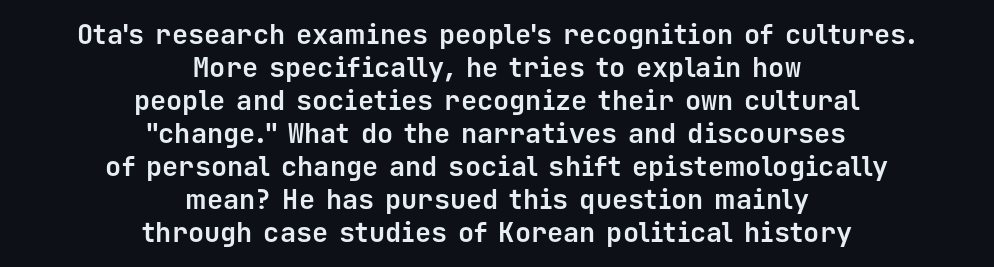
The image shows 27 px bold type, upright; set centered, line spacing 1.22x, normal letter spacing, not underlined.
